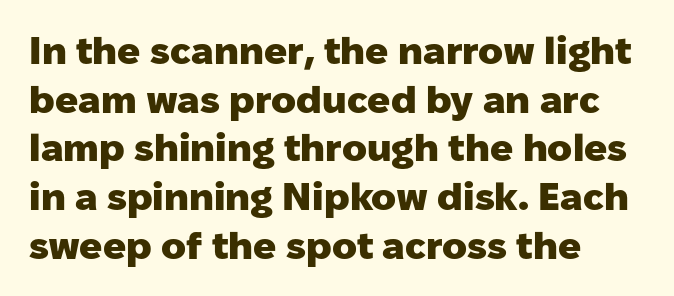
Regarding leading, the lines here are spaced in the standard way. The letters stand straight up with perfectly vertical stems. Glance below the letters and you will spot only blank space. The passage is arranged the way most books set body copy — flush left.
